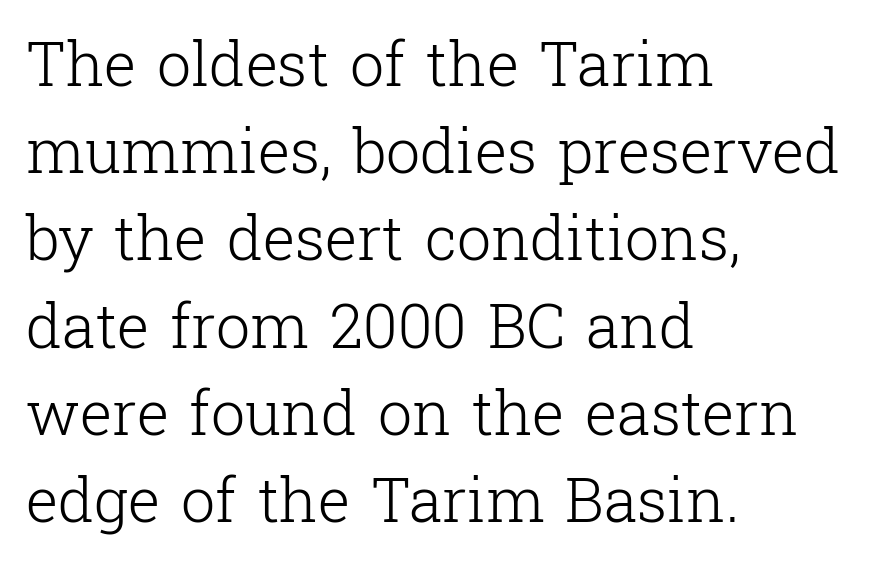
Letters have the restrained weight of plain body copy at most. Honestly, the row spacing looks completely unremarkable. Notice how the passage keeps a crisp vertical edge on the left only. The space beneath each line is pristine and unruled. Is the letter spacing exaggerated? No — it looks like the ordinary default. Italic? Not at all — the glyphs are vertical.
